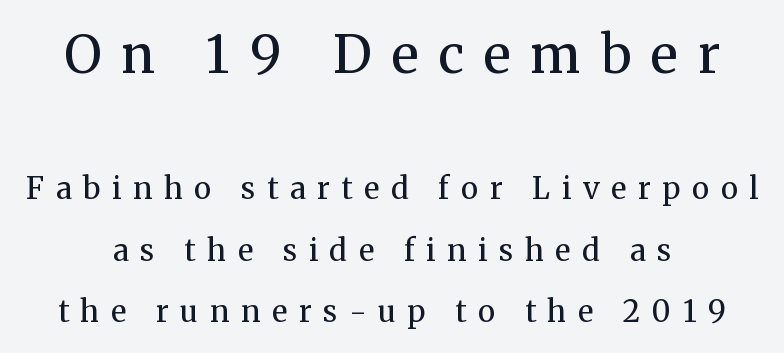
Each stroke keeps to a modest, everyday thickness or less. This rendering uses center alignment, leaving both contours irregular but symmetric. There is plenty of visible air inserted between adjacent glyphs. Which of the two is more prominent by size? The first, at the top. These lines stand farther apart than default settings would place them. Every character sits straight up, as roman type does.
